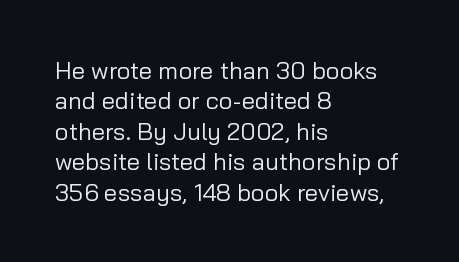
{"italic": "no", "bold": "no", "underline": "no", "align": "left", "line_spacing": "normal", "line_spacing_ratio": 1.27, "letter_spacing": "normal", "letter_spacing_em": 0.0, "glyph_px": 24}
